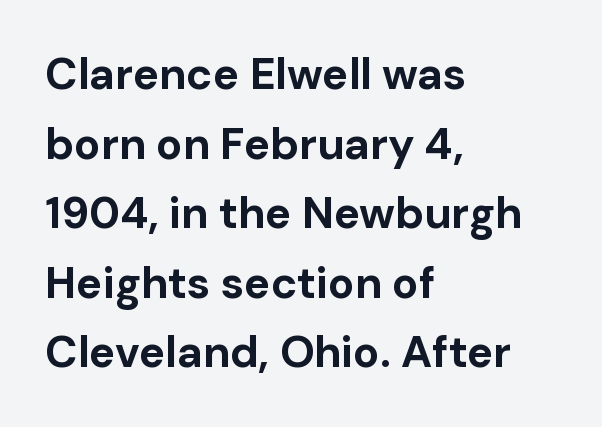
Q: Is the text bold? A: Yes.
Q: Is the text italic (slanted)? A: No, it is upright.
Q: Is the typeface a serif or a sans-serif typeface? A: Sans-serif.
Q: Is the text underlined? A: No.
Q: How is the paragraph aligned? A: Left-aligned.
Q: Is the spacing between letters normal or unusually wide? A: Normal.
Q: Is the spacing between lines tight, normal or loose? A: Normal.
Q: Width (condensed, normal, or wide)? A: Normal.
Q: Stroke contrast? A: Low.
Q: x-height? A: Medium.
Q: Monospaced? A: No.
